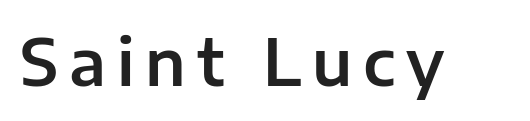
Q: Is the text italic (slanted)? A: No, it is upright.
Q: Is the typeface a serif or a sans-serif typeface? A: Sans-serif.
Q: Is the text underlined? A: No.
Q: Width (condensed, normal, or wide)? A: Normal.
Q: Stroke contrast? A: Low.
Q: x-height? A: Medium.
Q: Monospaced? A: No.
